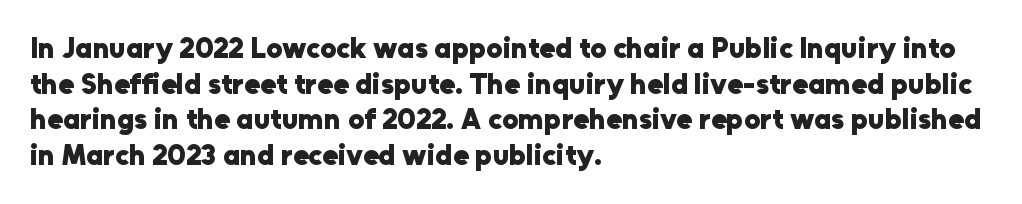
The face used here has the dense, thick strokes of a bold. Nothing unusual about the tracking: characters are spaced as the font intends. The baseline area is clear. Here the designer chose a conventional face with non-uniform glyph widths. Does the copy run flush right? No — it runs flush left. Note: no serifs on the glyphs.
